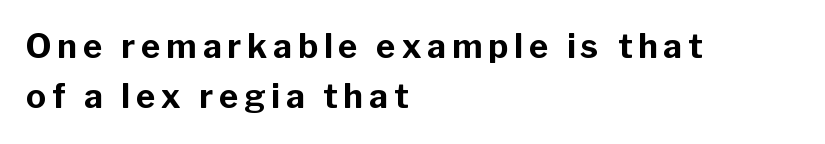
{"serif": "no", "italic": "no", "bold": "yes", "weight": "bold", "width": "normal", "stroke_contrast": "low", "x_height": "medium", "monospaced": "no", "underline": "no", "align": "left", "line_spacing": "normal", "line_spacing_ratio": 1.53, "glyph_px": 33}
